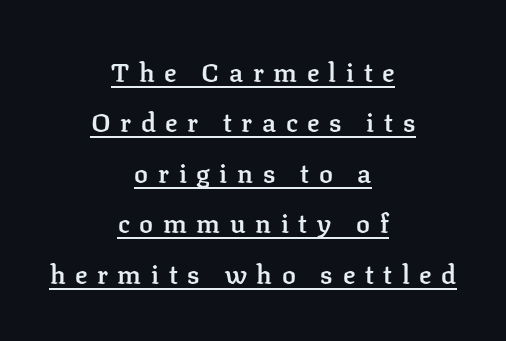
The image shows 26 px text type, upright; set centered, loose line spacing (1.94x), unusually wide letter spacing (+0.37 em), underlined.
